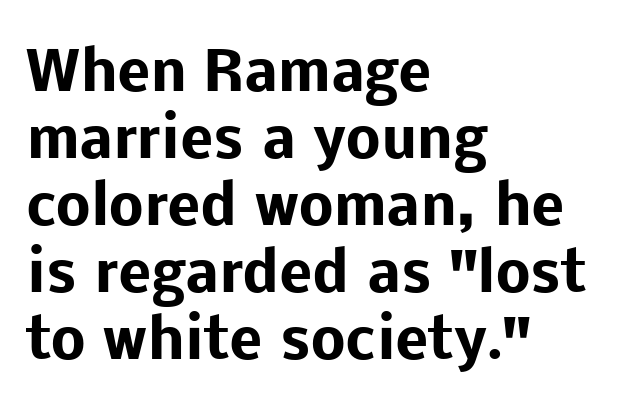
Glance below the letters and you will spot only blank space. Compared with an ordinary text face, these strokes are far heavier — a full bold. Note the varied advance widths — an 'i' is clearly narrower than an 'm'. No extra tracking has been applied to these lines. Line starts are locked; line ends wander. Nope, no serifs anywhere on these letters.
